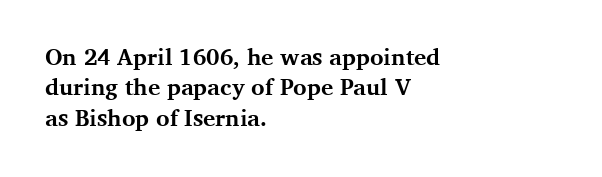
Each word holds together tightly as a unit, with standard inter-letter gaps. Typeset ragged right — the left edge is the straight one. Has an underline been added? It has not. The passage shown stacks its lines at a standard gap. A typesetter would mark this as roman, not italic. The passage shown is emphatically bold.
